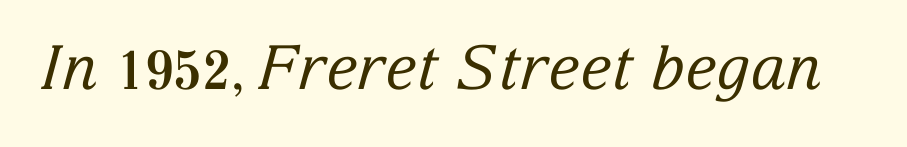
{"serif": "yes", "italic": "yes", "lean": "right", "slant_degrees": 15, "bold": "no", "weight": "regular", "width": "normal", "stroke_contrast": "low", "x_height": "medium", "monospaced": "no", "underline": "no", "letter_spacing": "normal", "letter_spacing_em": 0.0, "glyph_px": 61}
